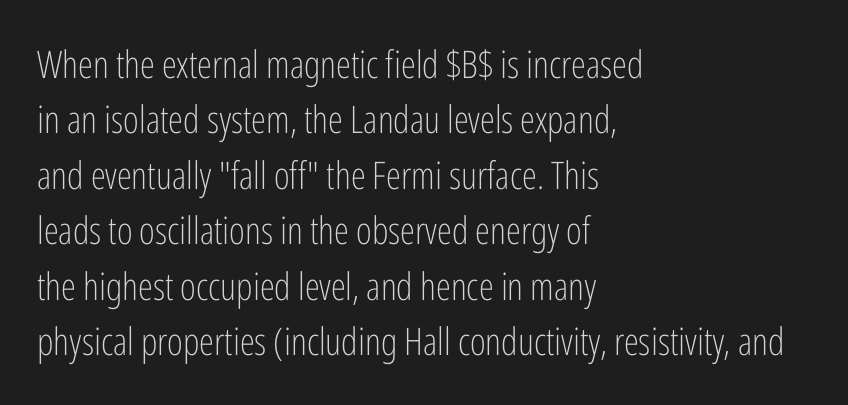
The line texture is even and compact thanks to regular tracking. Has an underline been added? It has not. The passage shown is typed in a proportional face where columns would drift. The lettering holds an erect, upright posture throughout. Vertical stems look standard width or narrower in stroke.
